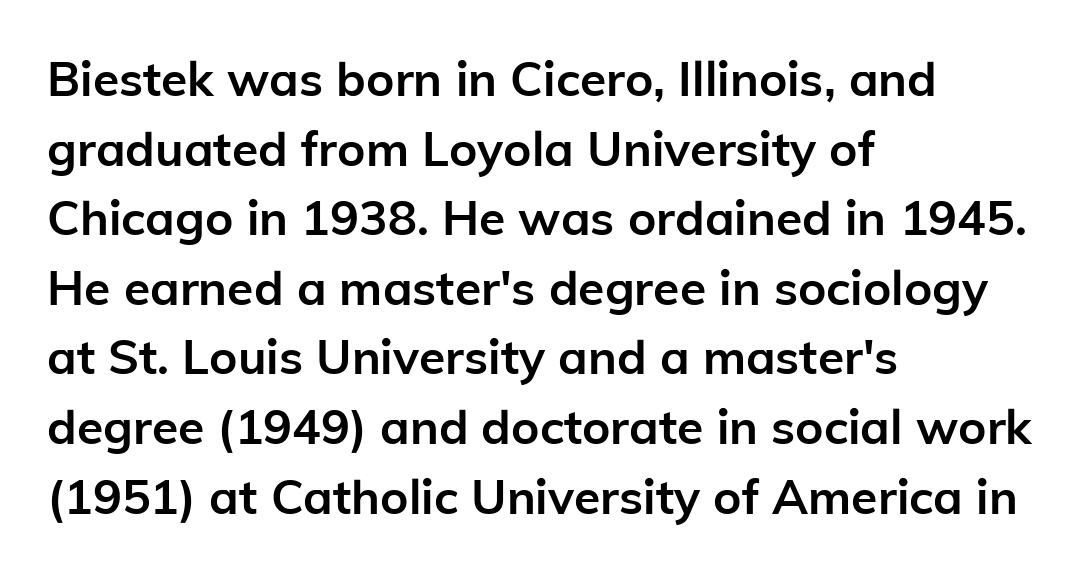
{"serif": "no", "italic": "no", "bold": "yes", "weight": "semibold", "width": "normal", "stroke_contrast": "low", "x_height": "medium", "monospaced": "no", "underline": "no", "align": "left", "line_spacing": "normal", "line_spacing_ratio": 1.45, "letter_spacing": "normal", "letter_spacing_em": 0.0, "glyph_px": 48}
